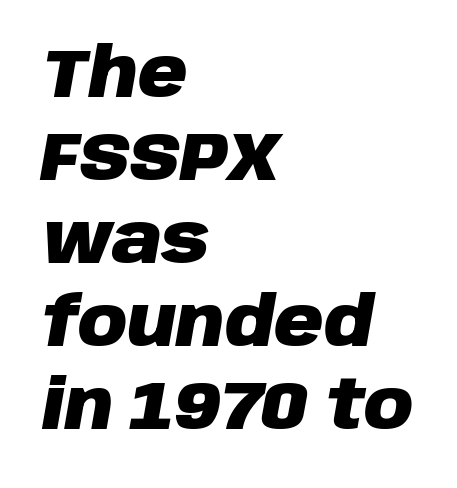
The image shows 68 px heavy type, italic (leaning right); set left-aligned, line spacing 1.22x, normal letter spacing, not underlined; low stroke contrast and a large x-height.
